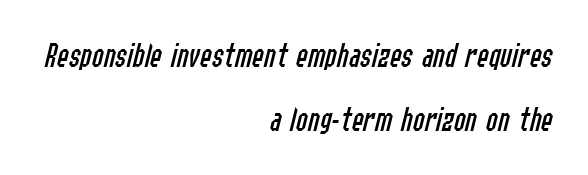
Q: Is the text bold? A: No.
Q: Is the text italic (slanted)? A: Yes, it leans right by about 14 degrees.
Q: Is the text underlined? A: No.
Q: How is the paragraph aligned? A: Right-aligned.
Q: Is the spacing between letters normal or unusually wide? A: Normal.
Q: Width (condensed, normal, or wide)? A: Condensed.
Q: Stroke contrast? A: Low.
Q: x-height? A: Medium.
Q: Monospaced? A: No.
